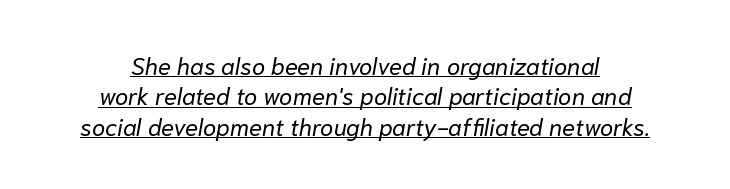
Interline gaps are of average width in this sample. The typeface has the unassuming heft of standard copy or less. The letters sit at their default tracking, neither squeezed nor spread. Somebody hit Ctrl+U on this one — the words are underlined. Notice how the passage keeps no hard edge, just a central spine.
